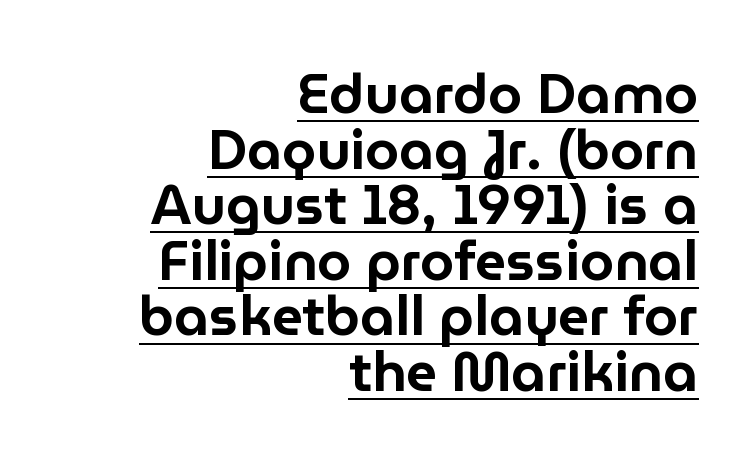
Q: Is the text italic (slanted)? A: No, it is upright.
Q: Is the typeface a serif or a sans-serif typeface? A: Sans-serif.
Q: Is the text underlined? A: Yes.
Q: How is the paragraph aligned? A: Right-aligned.
Q: Is the spacing between letters normal or unusually wide? A: Normal.
Q: Is the spacing between lines tight, normal or loose? A: Tight.
Q: Width (condensed, normal, or wide)? A: Normal.
Q: Stroke contrast? A: Low.
Q: x-height? A: Medium.
Q: Monospaced? A: No.
